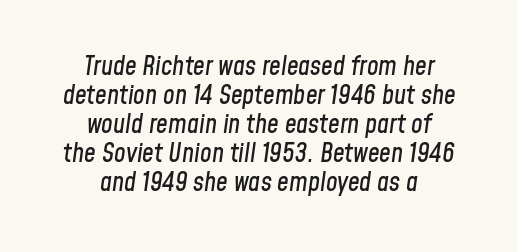
{"italic": "yes", "lean": "right", "slant_degrees": 8, "underline": "no", "align": "center", "line_spacing": "tight", "line_spacing_ratio": 1.12, "letter_spacing": "normal", "letter_spacing_em": 0.0, "glyph_px": 26}
